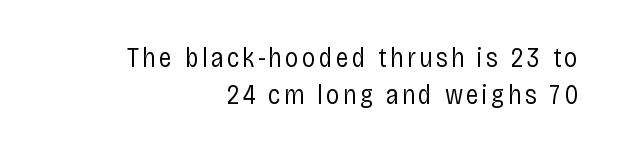
The image shows 27 px text type, upright; set right-aligned, normal line spacing (1.37x), not underlined.
